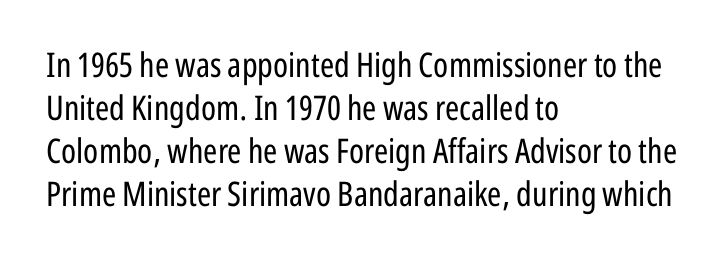
The image shows 34 px regular-weight, condensed sans-serif type, upright; set left-aligned, normal line spacing (1.26x), normal letter spacing, not underlined; low stroke contrast and a medium x-height.
